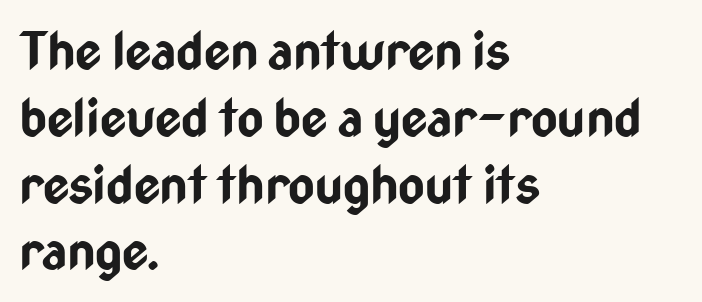
This is the regular roman posture of the typeface. Vertical spacing — default. Look at the tracking — it's just the regular setting, nothing added. No word sits above an underline. Reading down the block, your eye returns to a fixed left position each line. Each letter keeps its own natural width here, so spacing adapts to shape.
